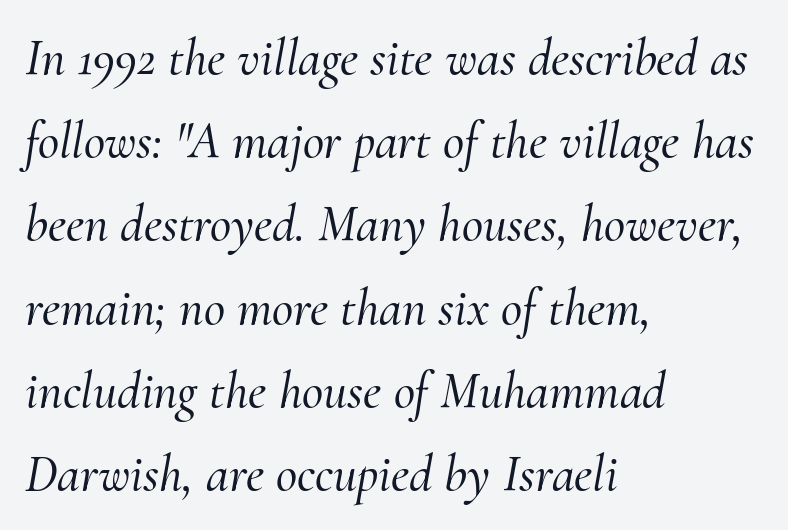
This rendering leaves character spacing at its baseline value. Each letter keeps its own natural width here, so spacing adapts to shape. Has an underline been added? It has not. Italic? Definitely — the glyphs are oblique. Check where the strokes stop: tiny serifs finish them off. Notice how the passage keeps a crisp vertical edge on the left only.
